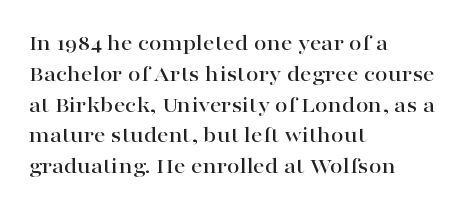
The glyphs are unaccompanied by any horizontal stroke below them. Quick note: not italic, upright. Each word holds together tightly as a unit, with standard inter-letter gaps. The paragraph shown leans on its left margin. Does the leading feel generous? No, just average.
